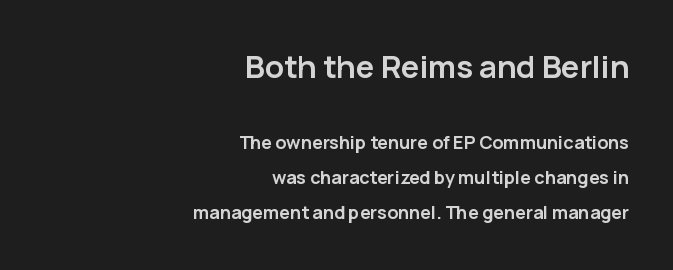
{"serif": "no", "italic": "no", "bold": "yes", "weight": "semibold", "width": "normal", "stroke_contrast": "low", "x_height": "medium", "monospaced": "no", "underline": "no", "align": "right", "line_spacing": "loose", "line_spacing_ratio": 1.95, "letter_spacing": "normal", "letter_spacing_em": 0.0, "larger_block": "first", "size_ratio": 1.72, "glyph_px": 31}
